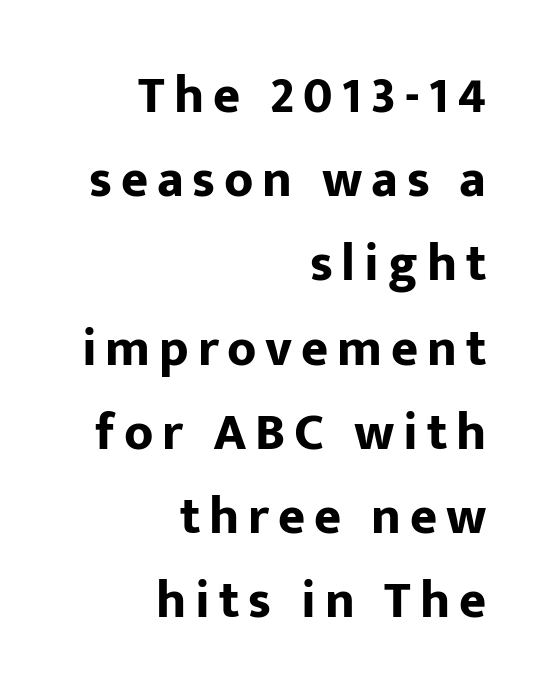
A typesetter would call this proportional, since set widths differ per character. As a designer I'd log this as weight 700, bold. Typeset ragged left — the right edge is the straight one. When letters stand straight like this, we call the style roman or upright. Regular leading. A sans-serif font was chosen for this passage.
